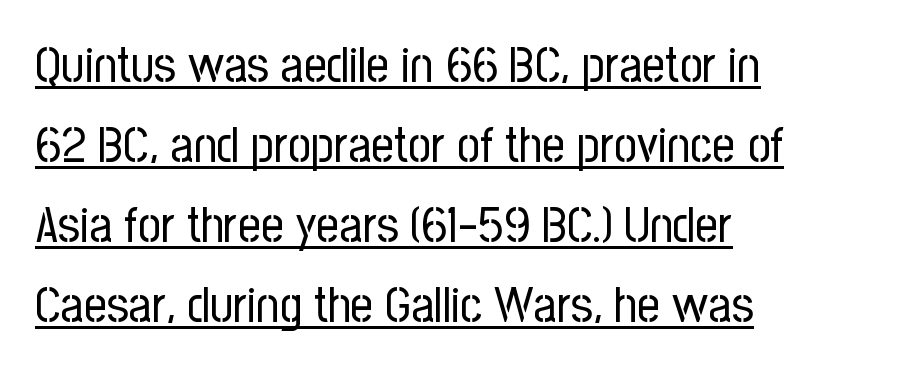
The face used here is proportionally spaced, like ordinary book or web type. The strokes carry an ordinary text weight at most. The horizontal fit of the characters is conventional and even. Every row of glyphs begins at an identical x-position on the left. In terms of letterform style, serifs are entirely absent.
